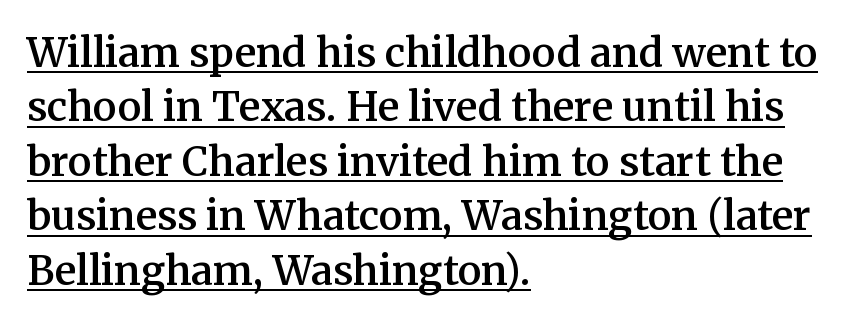
Default kerning and tracking; the words read as compact shapes. Summary of vertical rhythm: regular, with standard interline spacing. Each letter keeps its own natural width here, so spacing adapts to shape. I'd describe the lettering as semibold — firm but not a full bold. Every row of glyphs begins at an identical x-position on the left.
